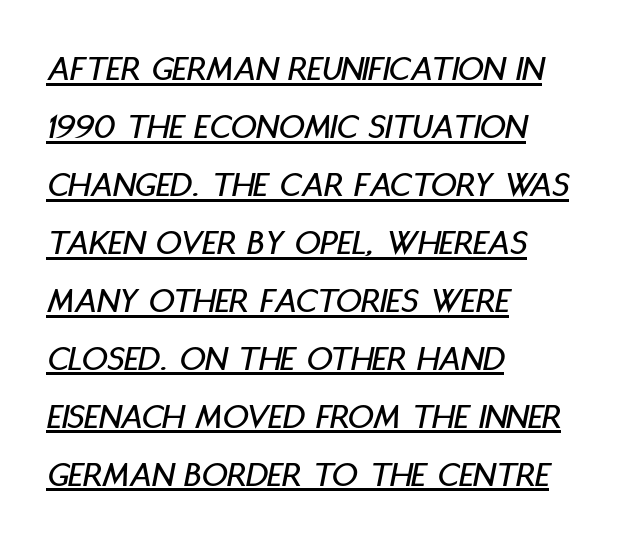
In terms of posture, this sample is oblique. The letters advance in unequal steps, a hallmark of proportional type. If you measured baseline to baseline, you'd find a middling distance. Horizontal alignment here is leftward, the default for most running prose. A continuous stroke trails under the words, as in a hyperlink. This rendering leaves character spacing at its baseline value.
